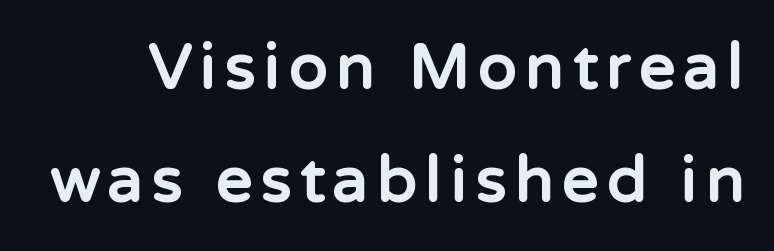
Q: Is the text bold? A: Yes.
Q: Is the text italic (slanted)? A: No, it is upright.
Q: Is the typeface a serif or a sans-serif typeface? A: Sans-serif.
Q: Is the text underlined? A: No.
Q: Width (condensed, normal, or wide)? A: Normal.
Q: Stroke contrast? A: Low.
Q: x-height? A: Medium.
Q: Monospaced? A: No.
